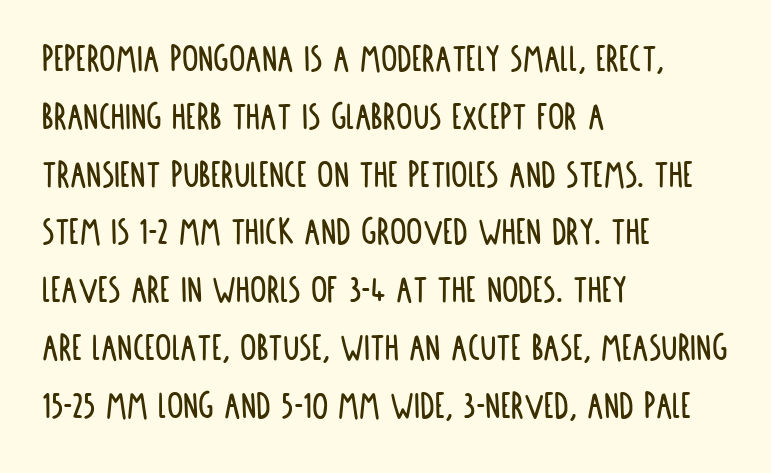
{"serif": "no", "italic": "no", "width": "condensed", "stroke_contrast": "low", "x_height": "large", "monospaced": "no", "underline": "no", "align": "left", "line_spacing": "normal", "line_spacing_ratio": 1.41, "letter_spacing": "normal", "letter_spacing_em": 0.0, "glyph_px": 41}
